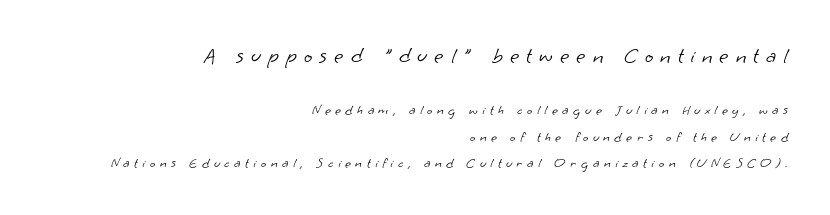
{"bold": "no", "underline": "no", "align": "right", "line_spacing_ratio": 1.89, "letter_spacing": "wide", "letter_spacing_em": 0.33, "larger_block": "first", "size_ratio": 1.57, "glyph_px": 22}
